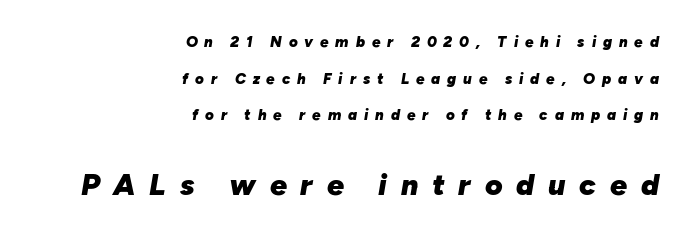
The image shows 30 px heavy type, italic (leaning right); set right-aligned, loose line spacing (2.44x), unusually wide letter spacing (+0.46 em), not underlined; the second (bottom) block is 2.0x larger; low stroke contrast and a medium x-height.
